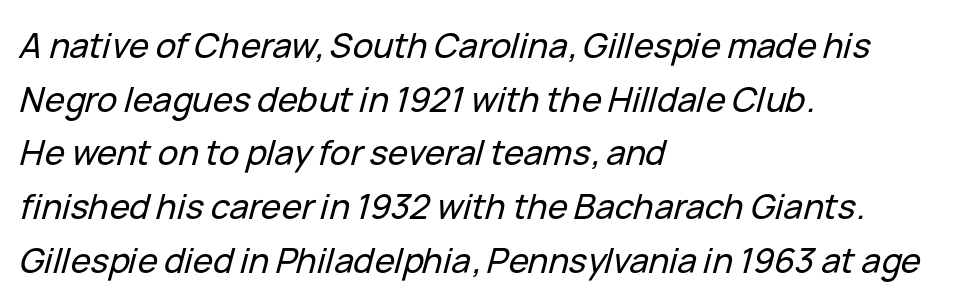
The image shows 34 px text type, italic (leaning right); set left-aligned, normal line spacing (1.58x), normal letter spacing, not underlined; low stroke contrast and a medium x-height.
